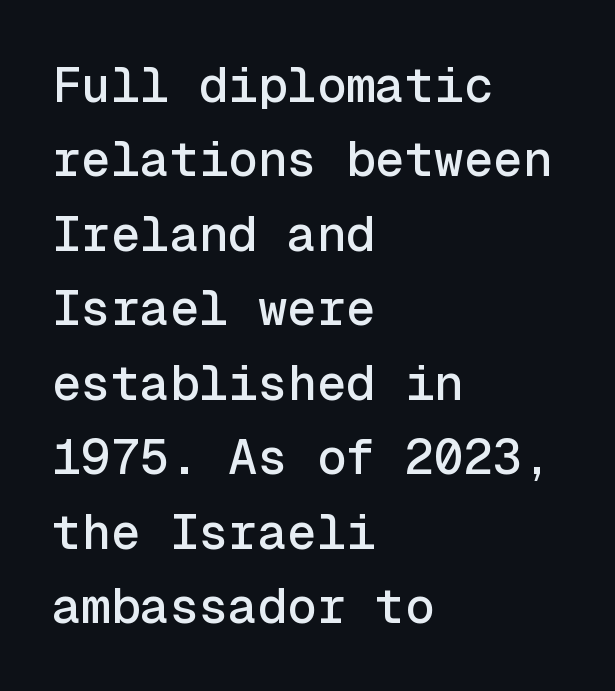
In terms of posture, this sample is upright. In CSS terms this would be text-align: left. Nothing sits at the stroke ends, so this counts as sans-serif. There is no visible air inserted between adjacent glyphs. The passage shown is not underscored anywhere. Compared with typical paragraphs, the rows here are spaced about the same.
